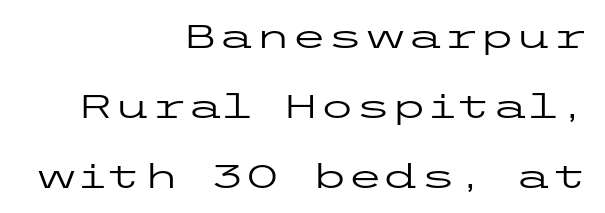
{"serif": "no", "italic": "no", "bold": "no", "weight": "regular", "width": "wide", "stroke_contrast": "low", "x_height": "medium", "underline": "no", "align": "right", "line_spacing": "loose", "line_spacing_ratio": 2.12, "letter_spacing": "normal", "letter_spacing_em": 0.0, "glyph_px": 33}
